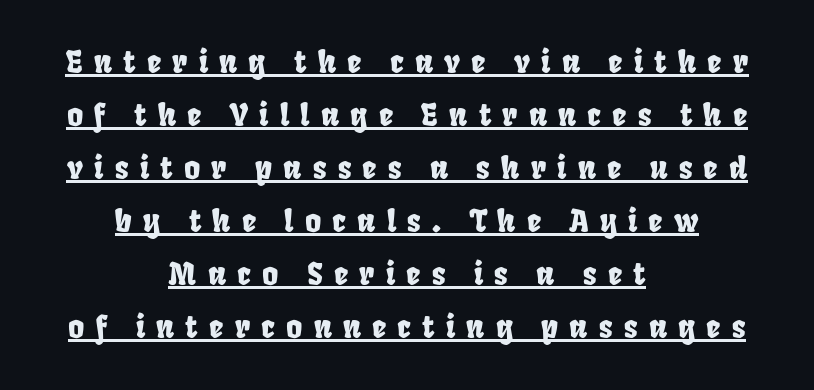
Q: Is the typeface a serif or a sans-serif typeface? A: Sans-serif.
Q: Is the text underlined? A: Yes.
Q: How is the paragraph aligned? A: Centered.
Q: Is the spacing between letters normal or unusually wide? A: Unusually wide.
Q: Width (condensed, normal, or wide)? A: Condensed.
Q: Stroke contrast? A: Low.
Q: x-height? A: Large.
Q: Monospaced? A: No.
